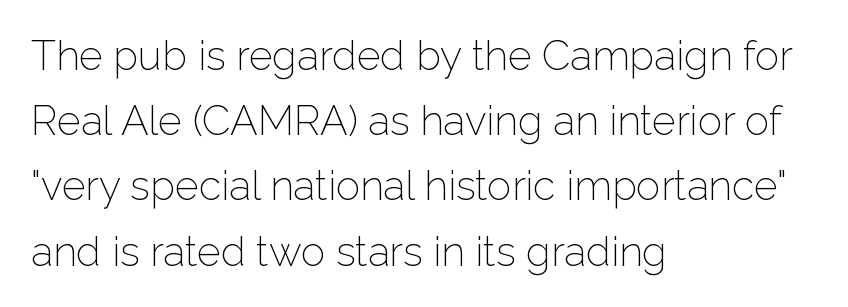
The type sits square on the baseline with zero lean. The glyphs are unaccompanied by any horizontal stroke below them. The weight tops out at a normal text grade. Visually the block forms a straight wall on the left and a jagged coastline on the right. A typesetter would call this zero additional tracking.
